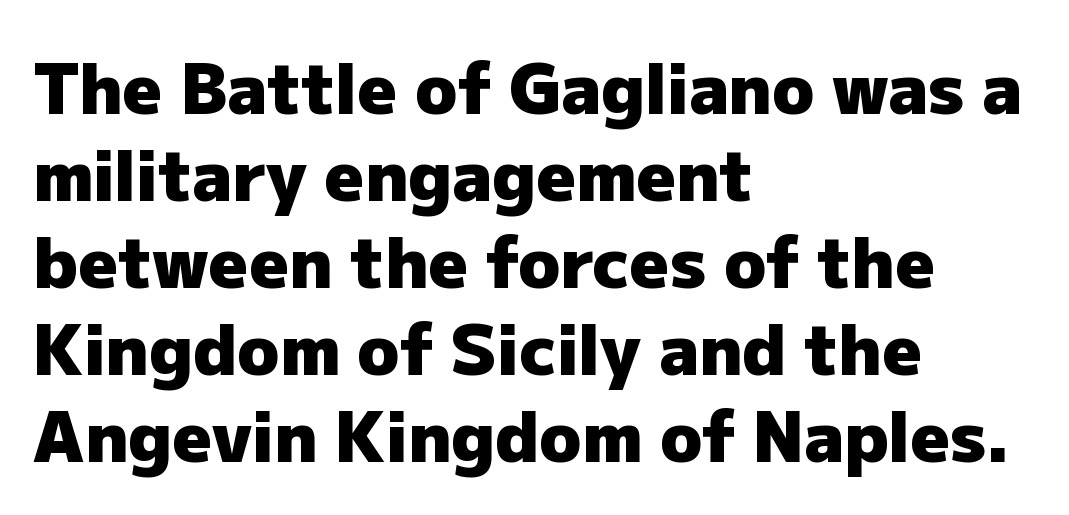
The image shows 69 px heavy sans-serif type, upright; set left-aligned, normal line spacing (1.26x), normal letter spacing, not underlined; low stroke contrast and a medium x-height.
